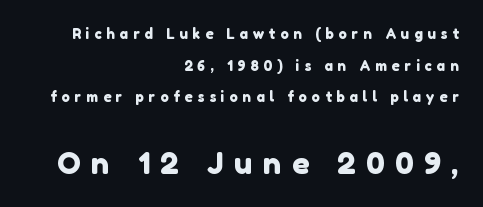
Layout note: lines flush right. The zone under the glyphs is completely vacant. Do the characters align in a grid? No, the font is proportional. The following chunk of copy outweighs the initial chunk in type size. In terms of leading, this rendering errs on the spacious side.
